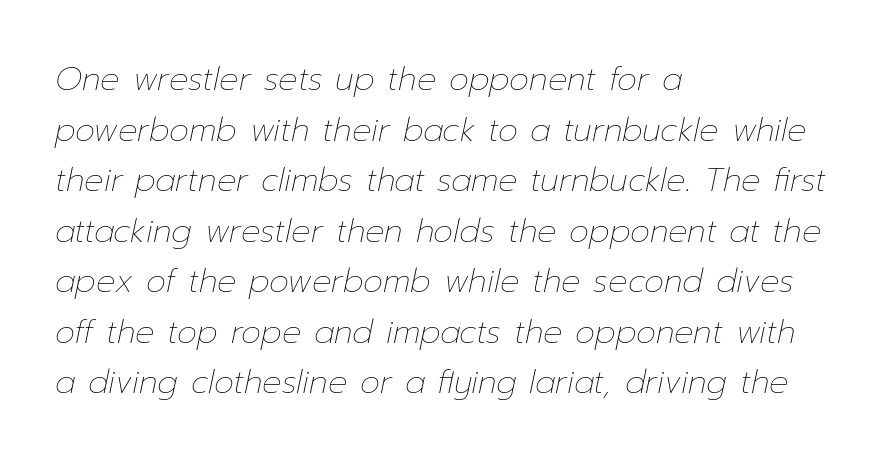
Characters are canted at an angle relative to the baseline's perpendicular. Note the varied advance widths — an 'i' is clearly narrower than an 'm'. These lines sit exactly where default settings would place them. Horizontally, the lines are justified to the leading edge only. Characters follow at the spacing the type designer built in. Weight class: somewhere from thin through regular.
